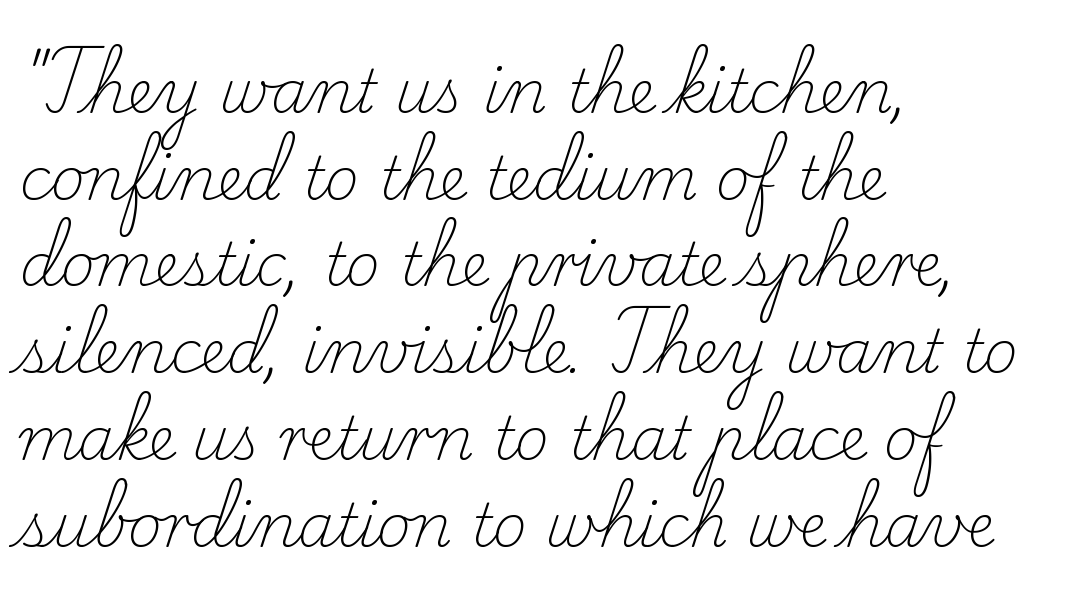
Q: Is the text bold? A: No.
Q: Is the text italic (slanted)? A: Yes.
Q: Is the typeface a serif or a sans-serif typeface? A: Serif.
Q: Is the text underlined? A: No.
Q: How is the paragraph aligned? A: Left-aligned.
Q: Is the spacing between letters normal or unusually wide? A: Normal.
Q: Is the spacing between lines tight, normal or loose? A: Normal.
Q: Width (condensed, normal, or wide)? A: Normal.
Q: Stroke contrast? A: Low.
Q: x-height? A: Small.
Q: Monospaced? A: No.
